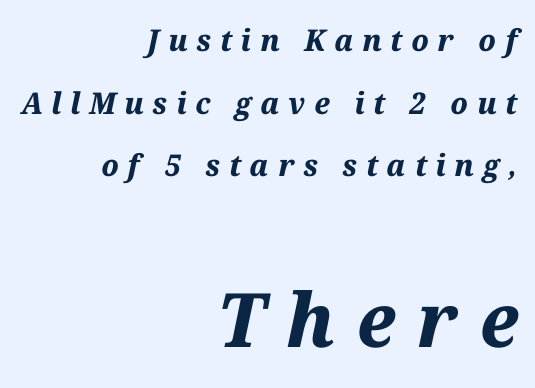
Is the letter spacing exaggerated? Yes — the characters are pushed far apart. Looks like regular typesetting: each glyph gets only the width it needs. The font is running at its bold setting. Typeset ragged left — the right edge is the straight one. The space directly below the letters is spotless.
